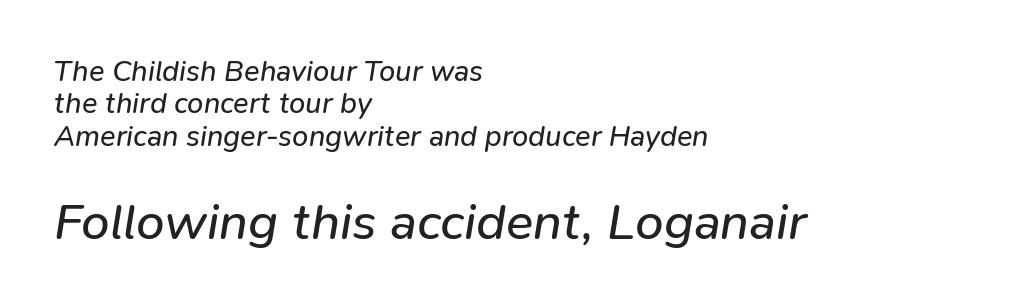
Q: Is the text bold? A: No.
Q: Is the text italic (slanted)? A: Yes, it leans right by about 9 degrees.
Q: Is the text underlined? A: No.
Q: How is the paragraph aligned? A: Left-aligned.
Q: Is the spacing between letters normal or unusually wide? A: Normal.
Q: Is the spacing between lines tight, normal or loose? A: Tight.
Q: Which block of text is set in a larger size, the first (top) or the second (bottom)? A: The second (bottom) one.
Q: Width (condensed, normal, or wide)? A: Normal.
Q: Stroke contrast? A: Low.
Q: x-height? A: Medium.
Q: Monospaced? A: No.
